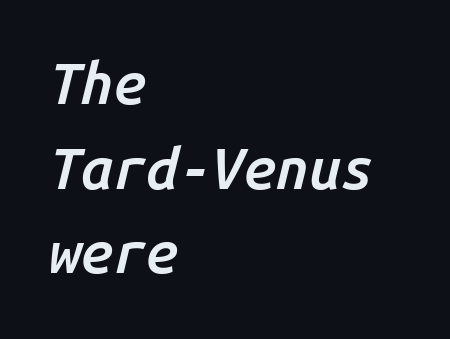
The image shows 58 px semibold type, italic (leaning right), monospaced; set left-aligned, normal line spacing (1.46x), normal letter spacing, not underlined; low stroke contrast and a medium x-height.
